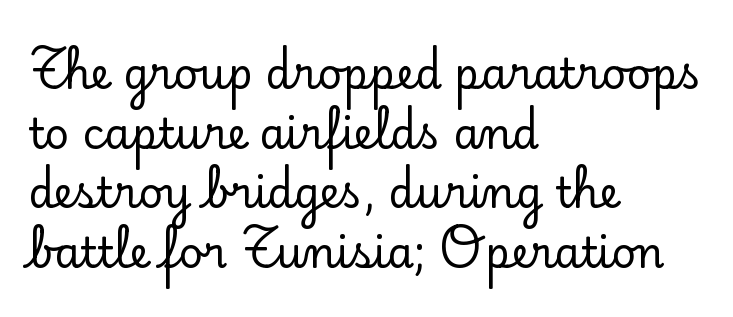
Vertical strokes here are truly vertical. Note the varied advance widths — an 'i' is clearly narrower than an 'm'. The lines are quadded left. This sample uses a serif face.
